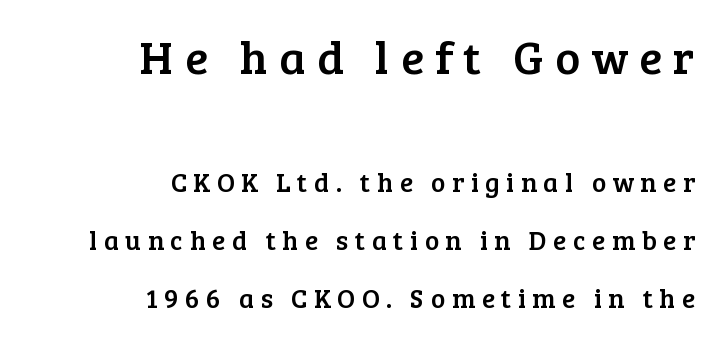
The image shows 47 px serif type, upright; set right-aligned, loose line spacing (2.15x), unusually wide letter spacing (+0.24 em), not underlined; the first (top) block is 1.74x larger; low stroke contrast and a medium x-height.
